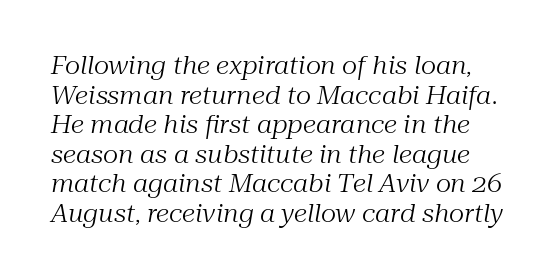
Characters are canted at an angle relative to the baseline's perpendicular. Spacing between characters is what you'd get straight out of the box. Just letters on the line, the space beneath them empty. The strokes carry an ordinary text weight at most.
